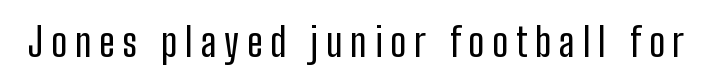
{"serif": "no", "italic": "no", "width": "condensed", "stroke_contrast": "low", "x_height": "medium", "monospaced": "no", "underline": "no", "letter_spacing": "wide", "letter_spacing_em": 0.2, "glyph_px": 39}
